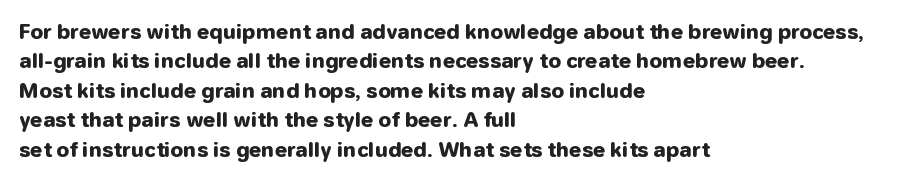
Emphasis by weight is at full strength: bold. The glyphs are unaccompanied by any horizontal stroke below them. Nothing unusual about the tracking: characters are spaced as the font intends. Do the letters lean? They stand straight. Every row of glyphs begins at an identical x-position on the left.
